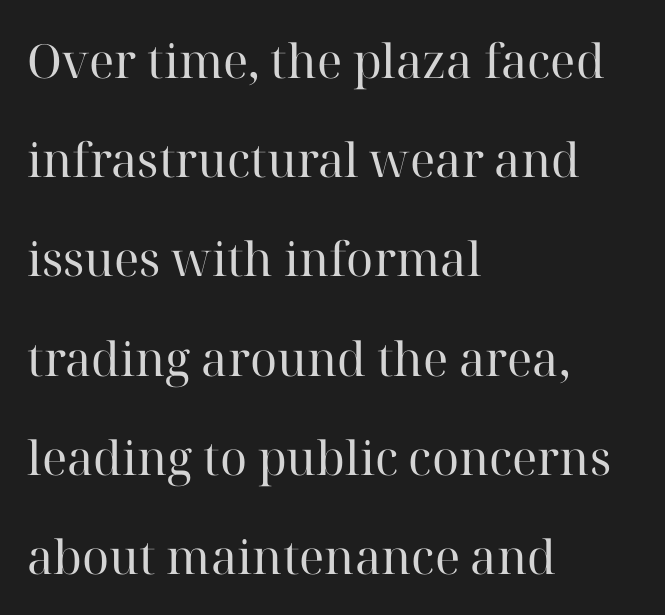
Q: Is the text bold? A: No.
Q: Is the text italic (slanted)? A: No, it is upright.
Q: Is the typeface a serif or a sans-serif typeface? A: Serif.
Q: Is the text underlined? A: No.
Q: How is the paragraph aligned? A: Left-aligned.
Q: Is the spacing between letters normal or unusually wide? A: Normal.
Q: Is the spacing between lines tight, normal or loose? A: Loose.
Q: Width (condensed, normal, or wide)? A: Normal.
Q: Stroke contrast? A: High.
Q: x-height? A: Medium.
Q: Monospaced? A: No.
